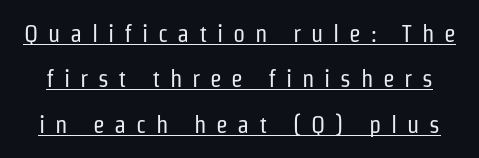
The image shows 24 px text type, upright; set line spacing 1.89x, unusually wide letter spacing (+0.41 em), underlined.
